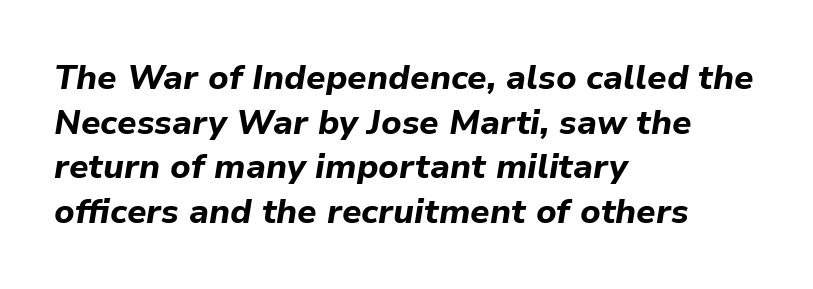
Where is the straight margin? On the left. The glyphs are unaccompanied by any horizontal stroke below them. A typesetter would mark this as italic. Here the designer chose a conventional face with non-uniform glyph widths. Each word holds together tightly as a unit, with standard inter-letter gaps. In terms of leading, this rendering sits right in the middle.
